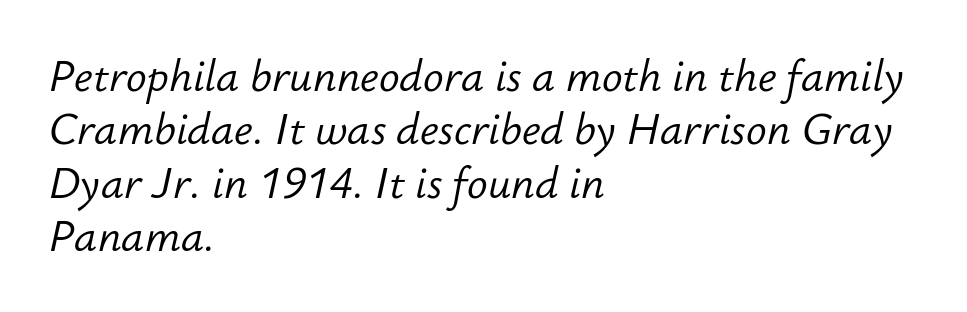
The passage is arranged the way most books set body copy — flush left. This rendering leaves character spacing at its baseline value. You can tell it's italic because the verticals aren't actually vertical. The foot of each line stays bare and open. The letters advance in unequal steps, a hallmark of proportional type. No chunkiness to these letters — they're not bold.
